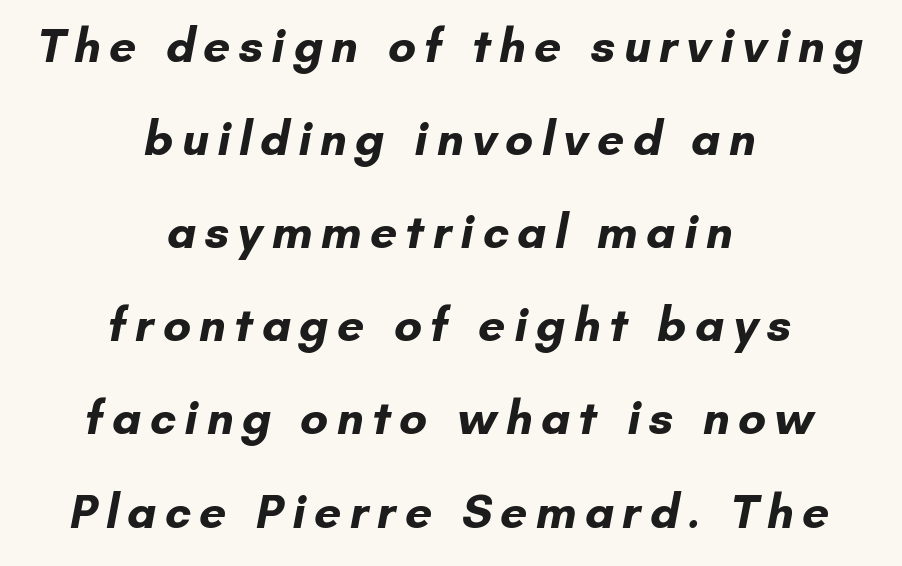
The image shows 48 px bold sans-serif type; set centered, loose line spacing (1.94x), not underlined; low stroke contrast and a small x-height.
